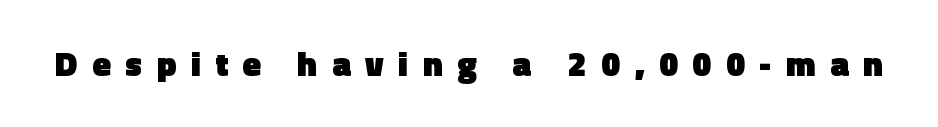
The baseline area is clear. Note the varied advance widths — an 'i' is clearly narrower than an 'm'. Grotesque or geometric, the face here clearly has no serifs. Pretty heavy lettering here — definitely bold. The letters stand upright; this is a roman face.
